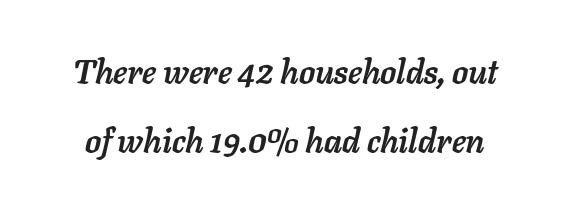
Here the designer chose a conventional face with non-uniform glyph widths. Clear beneath every line of the passage. Set as a true bold cut, around the 700 mark. Airy leading. The rendering keeps characters at their native spacing.
